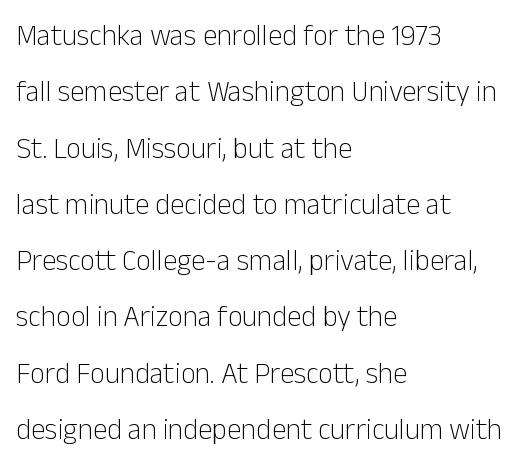
The image shows 29 px light sans-serif type, upright; set left-aligned, loose line spacing (1.94x), normal letter spacing, not underlined; low stroke contrast and a medium x-height.
